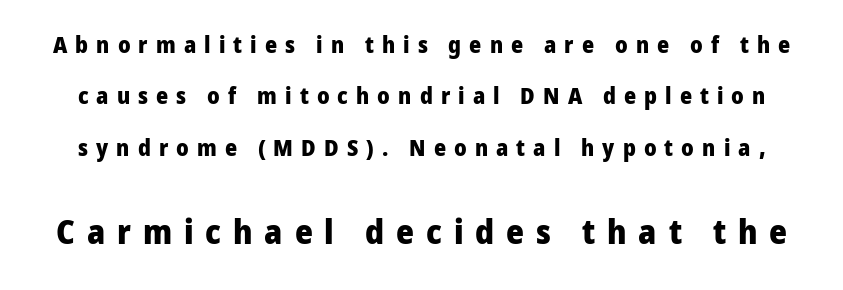
The image shows 34 px heavy sans-serif type, upright; set loose line spacing (2.23x), unusually wide letter spacing (+0.35 em), not underlined; the second (bottom) block is 1.48x larger; low stroke contrast and a medium x-height.
